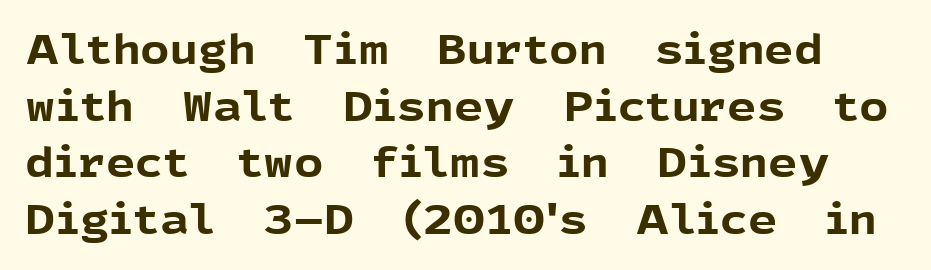
Vertical strokes here are truly vertical. Each letter keeps its own natural width here, so spacing adapts to shape. Weight check: bold — yes, fully. Is this a sans? Yes — the strokes have no serifs. Students, note that the glyphs here touch the page at normal intervals.
